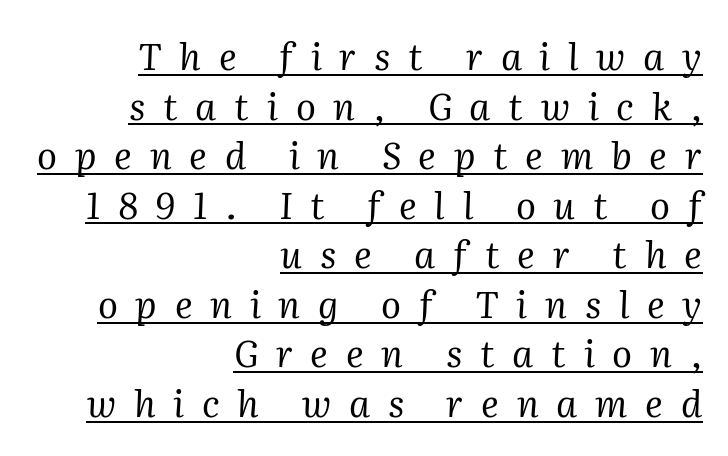
{"serif": "yes", "italic": "yes", "lean": "right", "slant_degrees": 2, "bold": "no", "weight": "regular", "width": "normal", "stroke_contrast": "medium", "x_height": "medium", "monospaced": "no", "underline": "yes", "align": "right", "line_spacing": "normal", "line_spacing_ratio": 1.34, "letter_spacing": "wide", "letter_spacing_em": 0.48, "glyph_px": 37}
